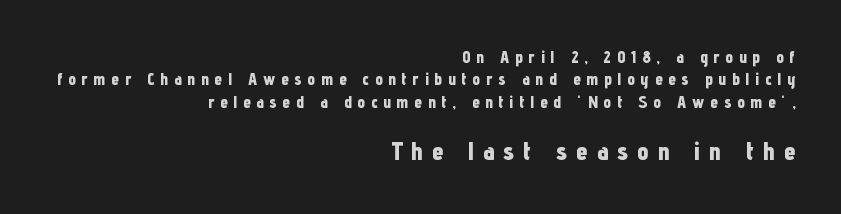
Q: Is the text bold? A: Yes.
Q: Is the text italic (slanted)? A: No, it is upright.
Q: Is the text underlined? A: No.
Q: How is the paragraph aligned? A: Right-aligned.
Q: Is the spacing between letters normal or unusually wide? A: Unusually wide.
Q: Is the spacing between lines tight, normal or loose? A: Normal.
Q: Which block of text is set in a larger size, the first (top) or the second (bottom)? A: The second (bottom) one.
